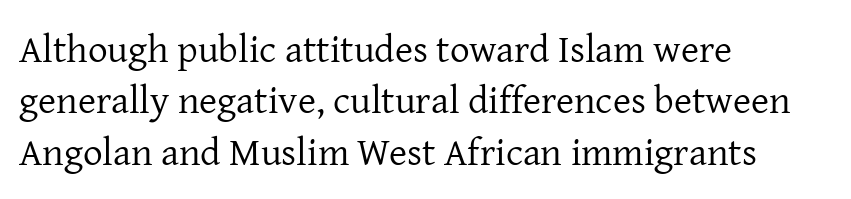
The image shows 39 px regular-weight serif type, upright; set left-aligned, normal line spacing (1.32x), normal letter spacing, not underlined; low stroke contrast and a medium x-height.
